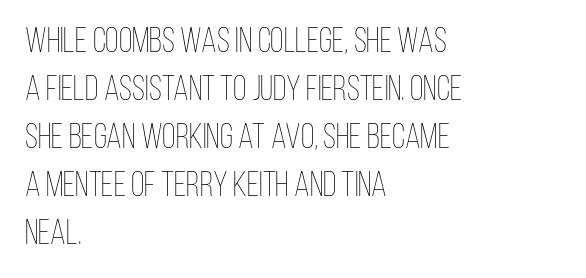
Q: Is the text bold? A: No.
Q: Is the text italic (slanted)? A: No, it is upright.
Q: Is the text underlined? A: No.
Q: How is the paragraph aligned? A: Left-aligned.
Q: Is the spacing between letters normal or unusually wide? A: Normal.
Q: Is the spacing between lines tight, normal or loose? A: Normal.
Q: Width (condensed, normal, or wide)? A: Condensed.
Q: Stroke contrast? A: Low.
Q: x-height? A: Large.
Q: Monospaced? A: No.
